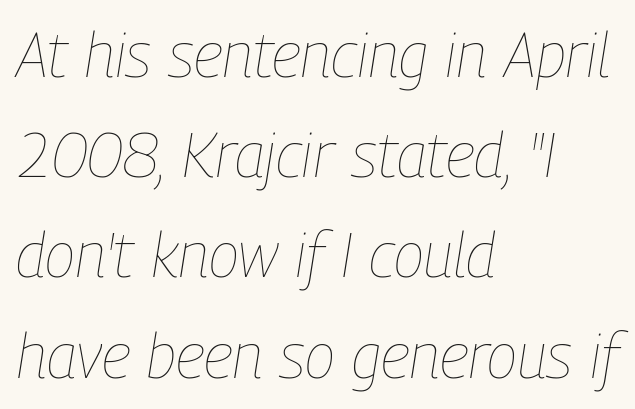
The face used here is proportionally spaced, like ordinary book or web type. The line-height multiplier appears to be the usual default. Compared with ordinary roman type, these characters are visibly tilted. Caption: standard tracking, unaltered. Letters rest on an invisible, unmarked baseline.
